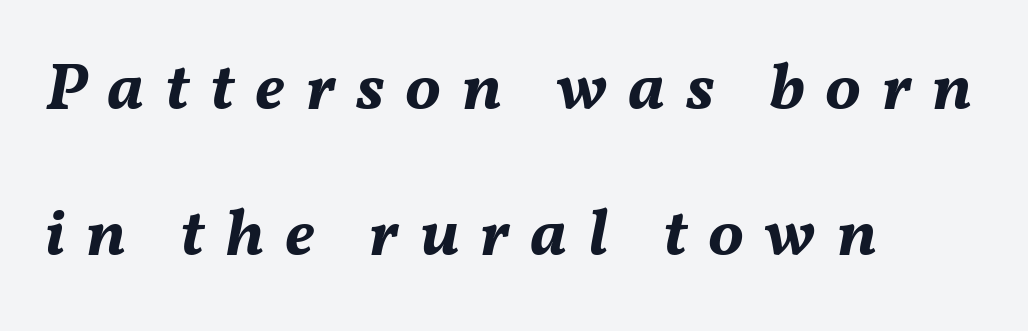
Spacing verdict: proportional, widths tailored to each character. One-word summary of the alignment: left. Observe the wide spacing: letters keep a clear distance from each other. Whoever set this chose breathing room over compactness in the vertical rhythm. Thick stems and heavy bowls — unmistakably bold.
